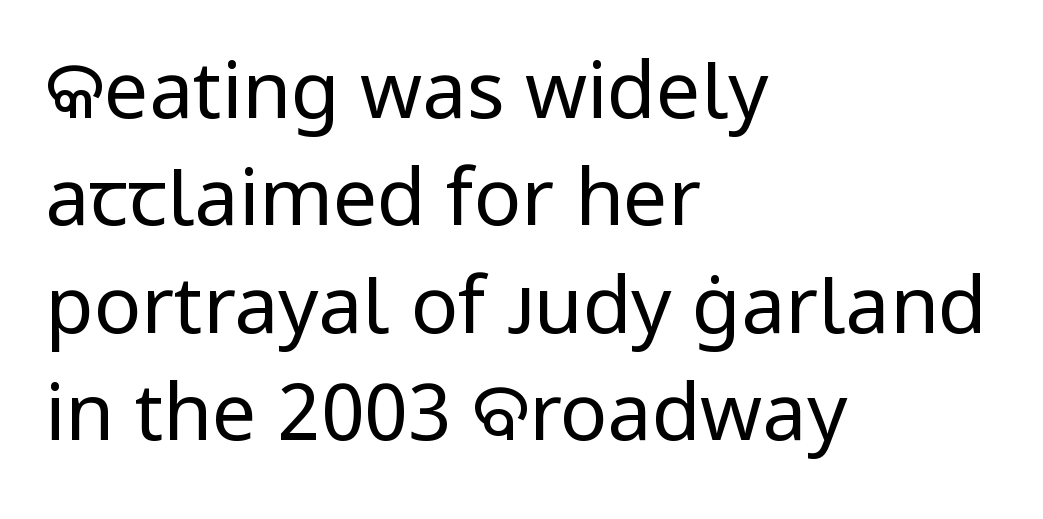
The image shows 79 px regular-weight sans-serif type, upright; set left-aligned, normal line spacing (1.36x), normal letter spacing, not underlined; low stroke contrast and a medium x-height.
